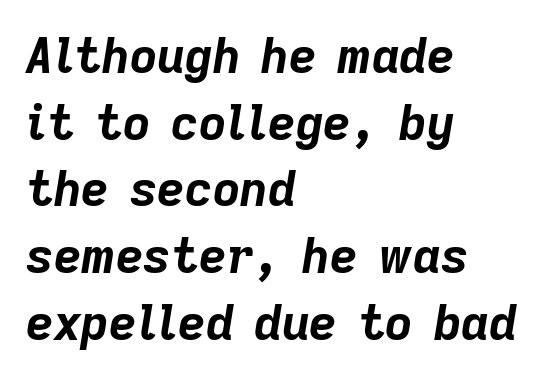
Q: Is the text bold? A: Yes.
Q: Is the text italic (slanted)? A: Yes, it leans right by about 9 degrees.
Q: Is the text underlined? A: No.
Q: How is the paragraph aligned? A: Left-aligned.
Q: Is the spacing between letters normal or unusually wide? A: Normal.
Q: Is the spacing between lines tight, normal or loose? A: Normal.
Q: Width (condensed, normal, or wide)? A: Normal.
Q: Stroke contrast? A: Low.
Q: x-height? A: Medium.
Q: Monospaced? A: No.
